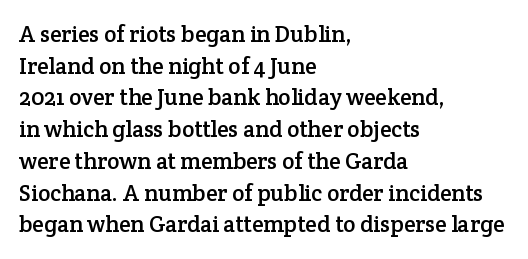
The tracking reads as untouched default to a designer's eye. These lines were composed using upright roman letters. A clean baseline with only descenders dipping below it. The designer left line spacing at the default. The lines are quadded left.
